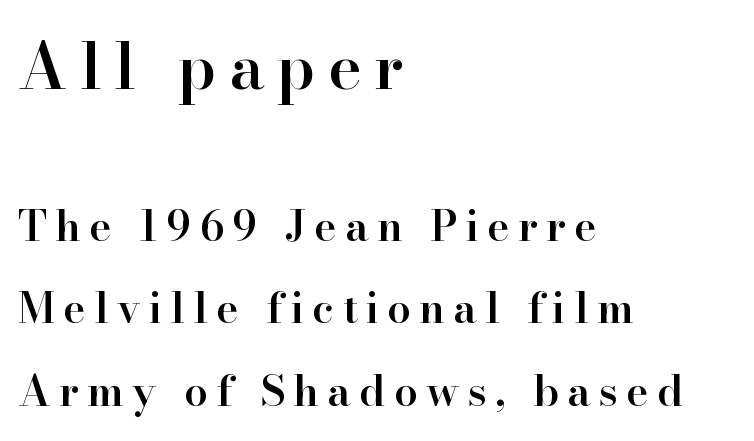
This is moderately heavy type, rendered in semibold. The type sits square on the baseline with zero lean. Classification — serif. Is the lower block the larger one? No — the upper block carries the bigger type. The text block is weighted toward the left margin, trailing off unevenly rightward. You could fit nearly another row in the gap between these rows.
